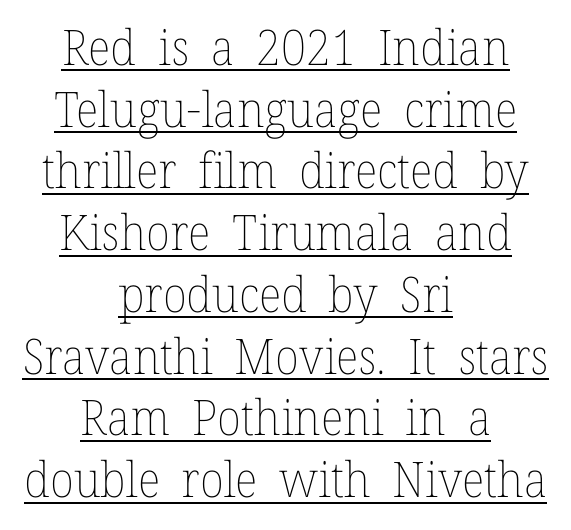
The image shows 49 px thin type, upright; set centered, normal line spacing (1.26x), normal letter spacing, underlined; low stroke contrast and a medium x-height.
